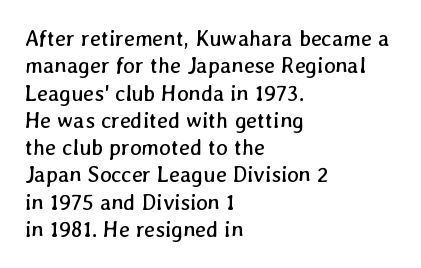
Q: Is the text bold? A: No.
Q: Is the text underlined? A: No.
Q: How is the paragraph aligned? A: Left-aligned.
Q: Is the spacing between letters normal or unusually wide? A: Normal.
